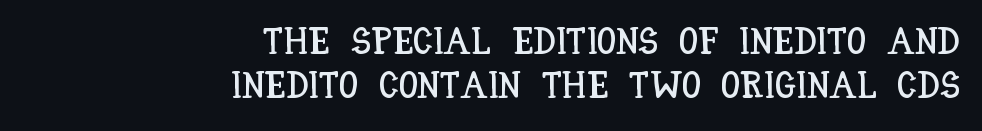
Q: Is the text italic (slanted)? A: No, it is upright.
Q: Is the text underlined? A: No.
Q: How is the paragraph aligned? A: Right-aligned.
Q: Is the spacing between letters normal or unusually wide? A: Normal.
Q: Is the spacing between lines tight, normal or loose? A: Tight.
Q: Width (condensed, normal, or wide)? A: Condensed.
Q: Stroke contrast? A: Low.
Q: x-height? A: Large.
Q: Monospaced? A: No.
